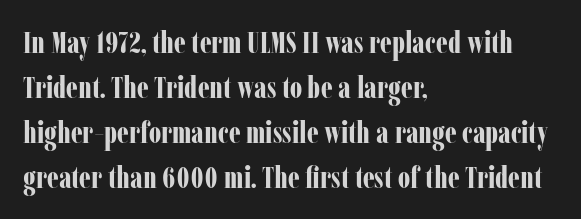
The image shows 31 px bold, condensed serif type, upright; set left-aligned, normal line spacing (1.45x), normal letter spacing, not underlined; low stroke contrast and a medium x-height.
